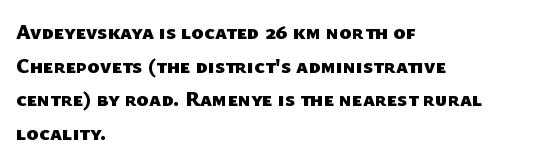
Q: Is the text bold? A: Yes.
Q: Is the text underlined? A: No.
Q: How is the paragraph aligned? A: Left-aligned.
Q: Is the spacing between letters normal or unusually wide? A: Normal.
Q: Is the spacing between lines tight, normal or loose? A: Normal.
